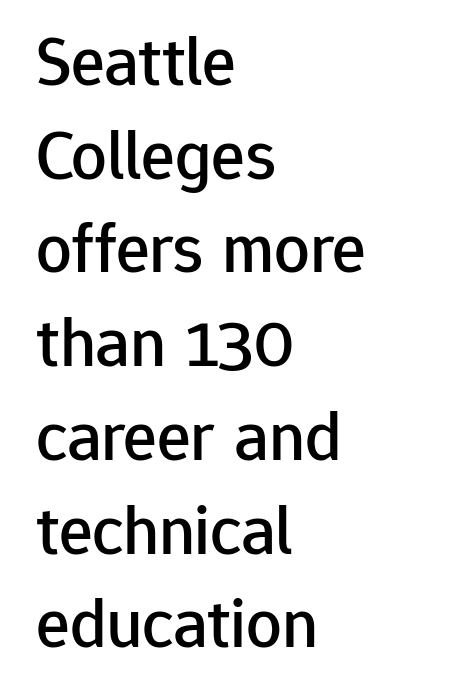
Q: Is the text italic (slanted)? A: No, it is upright.
Q: Is the typeface a serif or a sans-serif typeface? A: Sans-serif.
Q: Is the text underlined? A: No.
Q: How is the paragraph aligned? A: Left-aligned.
Q: Is the spacing between letters normal or unusually wide? A: Normal.
Q: Is the spacing between lines tight, normal or loose? A: Normal.
Q: Width (condensed, normal, or wide)? A: Normal.
Q: Stroke contrast? A: Low.
Q: x-height? A: Medium.
Q: Monospaced? A: No.
